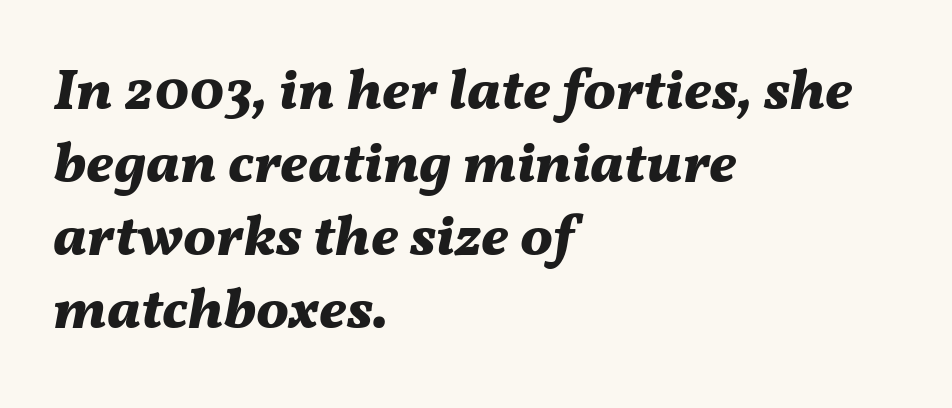
{"italic": "yes", "lean": "right", "slant_degrees": 11, "bold": "yes", "weight": "bold", "width": "normal", "stroke_contrast": "medium", "x_height": "medium", "monospaced": "no", "underline": "no", "align": "left", "line_spacing": "normal", "line_spacing_ratio": 1.26, "letter_spacing": "normal", "letter_spacing_em": 0.0, "glyph_px": 58}
